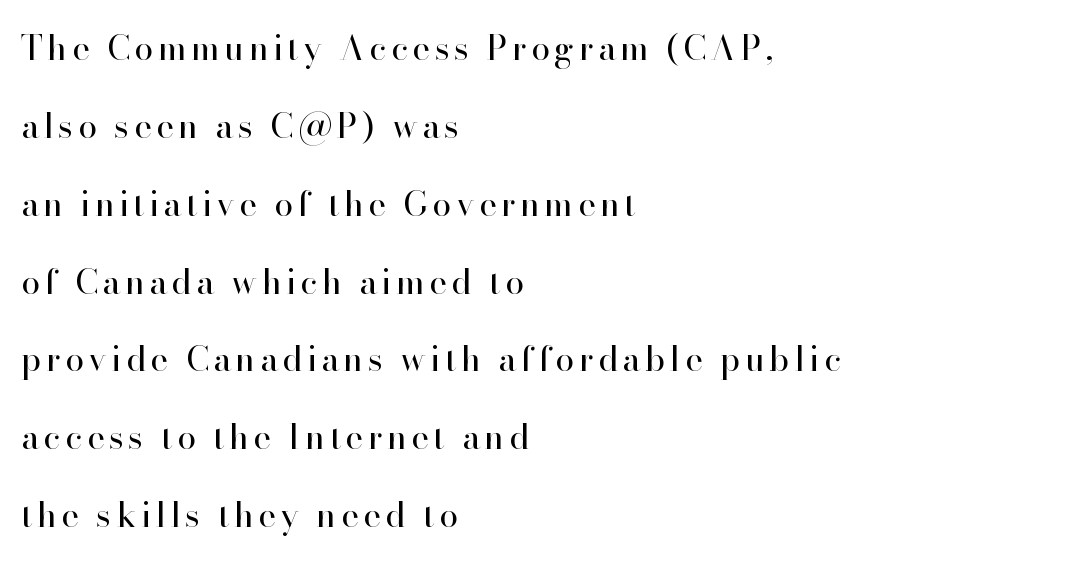
The image shows 34 px regular-weight serif type, upright; set left-aligned, loose line spacing (2.29x), not underlined; high stroke contrast and a small x-height.
